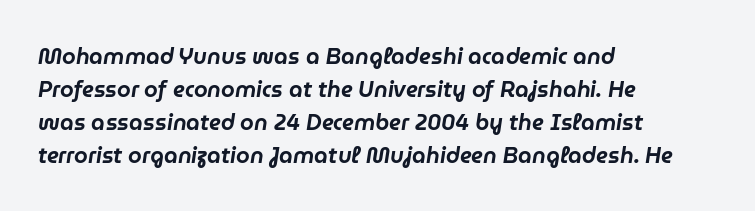
The letters sit at their default tracking, neither squeezed nor spread. Rendered with sloped, italic letterforms. These lines sit exactly where default settings would place them. These lines stack with their left ends in a neat column. The baseline area is clear.
